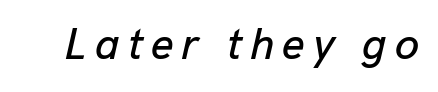
Q: Is the text italic (slanted)? A: Yes, it leans right by about 13 degrees.
Q: Is the text underlined? A: No.
Q: Width (condensed, normal, or wide)? A: Normal.
Q: Stroke contrast? A: Low.
Q: x-height? A: Medium.
Q: Monospaced? A: No.
